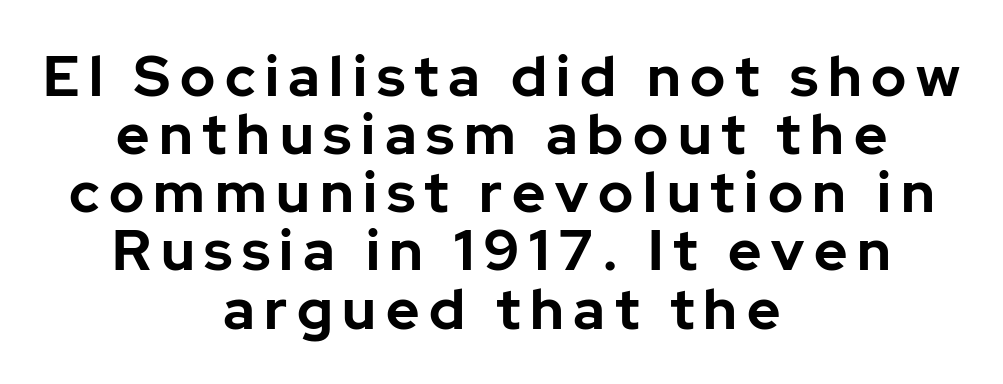
The image shows 57 px bold sans-serif type, upright; set centered, tight line spacing (1.02x), not underlined; low stroke contrast and a medium x-height.
